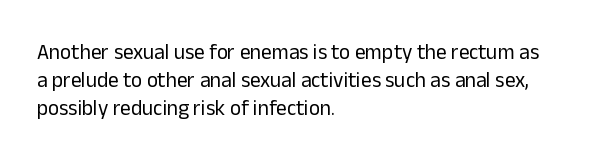
{"italic": "no", "bold": "no", "underline": "no", "align": "left", "line_spacing": "normal", "line_spacing_ratio": 1.33, "letter_spacing": "normal", "letter_spacing_em": 0.0, "glyph_px": 21}
